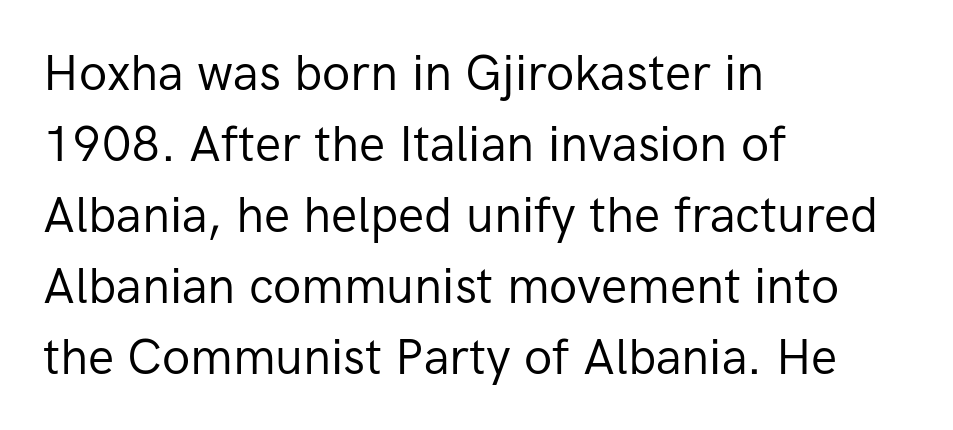
{"serif": "no", "italic": "no", "bold": "no", "weight": "regular", "width": "normal", "stroke_contrast": "low", "x_height": "medium", "monospaced": "no", "underline": "no", "align": "left", "line_spacing": "normal", "line_spacing_ratio": 1.45, "letter_spacing": "normal", "letter_spacing_em": 0.0, "glyph_px": 49}
